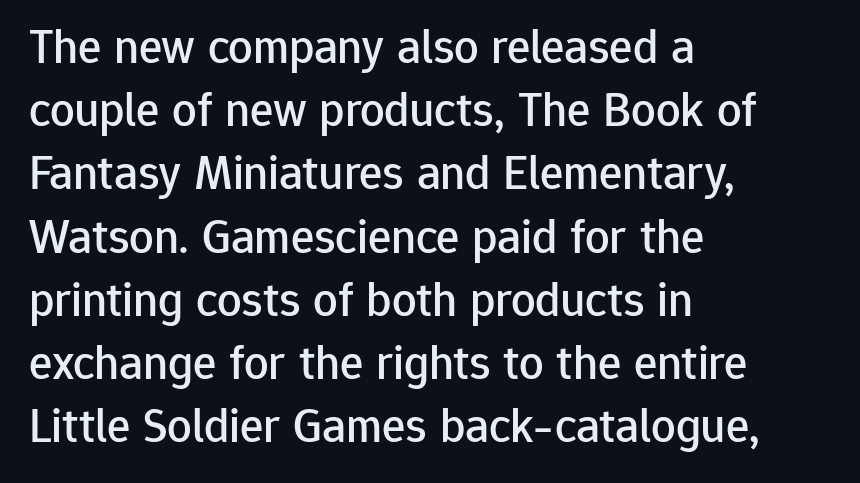
{"serif": "no", "italic": "no", "width": "normal", "stroke_contrast": "low", "x_height": "medium", "monospaced": "no", "underline": "no", "align": "left", "line_spacing": "normal", "line_spacing_ratio": 1.29, "letter_spacing": "normal", "letter_spacing_em": 0.0, "glyph_px": 49}
